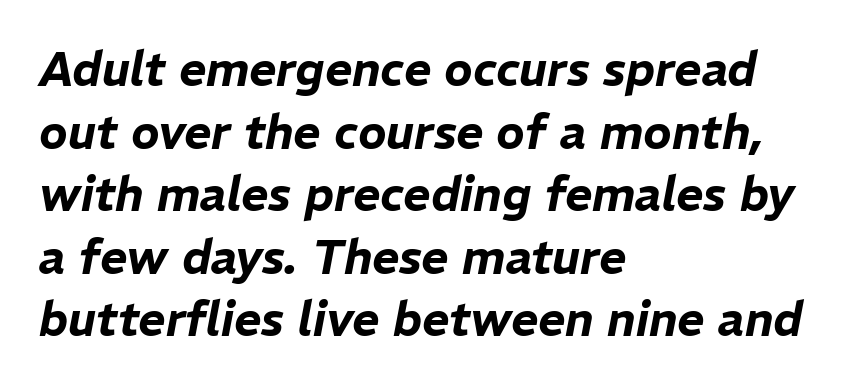
{"italic": "yes", "lean": "right", "slant_degrees": 11, "width": "normal", "stroke_contrast": "low", "x_height": "medium", "monospaced": "no", "underline": "no", "align": "left", "line_spacing": "normal", "line_spacing_ratio": 1.33, "letter_spacing": "normal", "letter_spacing_em": 0.0, "glyph_px": 47}
